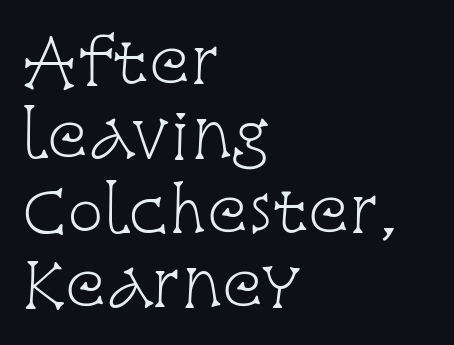
These lines are set flush left with a ragged right edge. This is not heavy type; no bold has been used. Does the lettering tilt? It doesn't — this is upright. Looks like regular typesetting: each glyph gets only the width it needs. Observe the ordinary spacing: letters are neighbours, not strangers. I'd call this a serif setting — the letters wear small feet.
